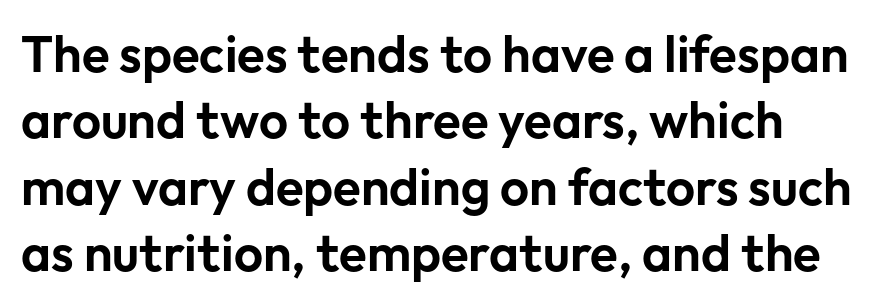
{"serif": "no", "italic": "no", "width": "normal", "stroke_contrast": "low", "x_height": "medium", "monospaced": "no", "underline": "no", "line_spacing": "normal", "line_spacing_ratio": 1.3, "letter_spacing": "normal", "letter_spacing_em": 0.0, "glyph_px": 51}
